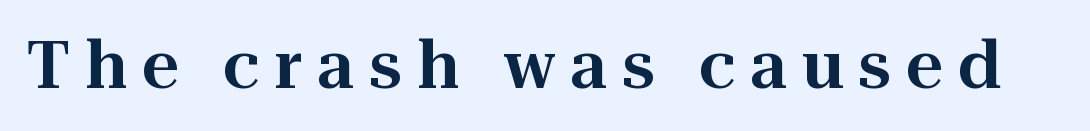
The image shows 65 px serif type, upright; set unusually wide letter spacing (+0.23 em), not underlined; high stroke contrast and a medium x-height.
